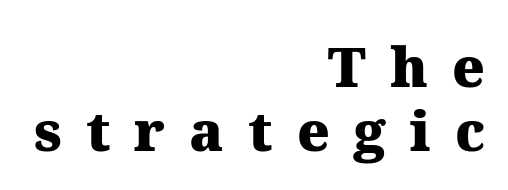
Q: Is the text bold? A: Yes.
Q: Is the text italic (slanted)? A: No, it is upright.
Q: Is the typeface a serif or a sans-serif typeface? A: Serif.
Q: Is the text underlined? A: No.
Q: How is the paragraph aligned? A: Right-aligned.
Q: Is the spacing between letters normal or unusually wide? A: Unusually wide.
Q: Width (condensed, normal, or wide)? A: Normal.
Q: Stroke contrast? A: Medium.
Q: x-height? A: Medium.
Q: Monospaced? A: No.
